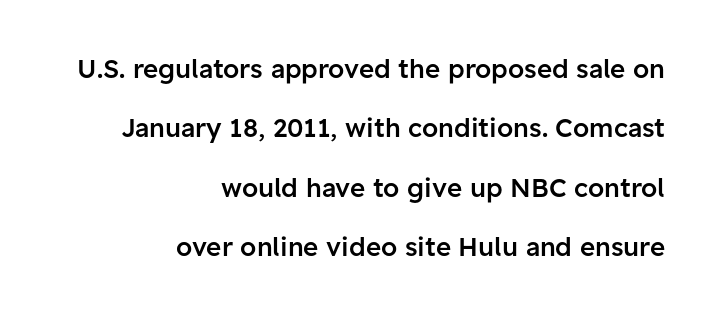
Q: Is the text bold? A: Semi-bold.
Q: Is the text italic (slanted)? A: No, it is upright.
Q: Is the text underlined? A: No.
Q: How is the paragraph aligned? A: Right-aligned.
Q: Is the spacing between letters normal or unusually wide? A: Normal.
Q: Is the spacing between lines tight, normal or loose? A: Loose.
